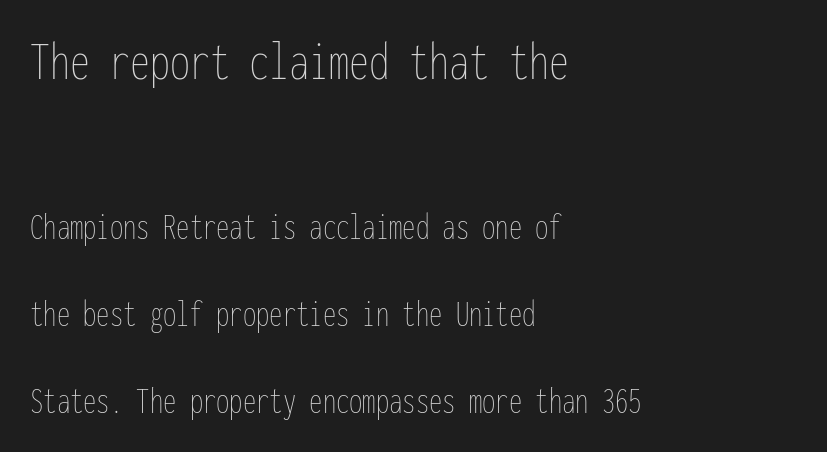
The image shows 57 px thin, condensed type, upright, monospaced; set left-aligned, loose line spacing (2.29x), normal letter spacing, not underlined; the first (top) block is 1.5x larger; low stroke contrast and a medium x-height.
